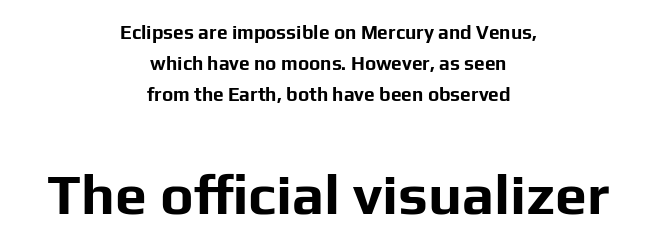
Q: Is the text bold? A: Yes.
Q: Is the text italic (slanted)? A: No, it is upright.
Q: Is the typeface a serif or a sans-serif typeface? A: Sans-serif.
Q: Is the text underlined? A: No.
Q: How is the paragraph aligned? A: Centered.
Q: Is the spacing between letters normal or unusually wide? A: Normal.
Q: Is the spacing between lines tight, normal or loose? A: Normal.
Q: Which block of text is set in a larger size, the first (top) or the second (bottom)? A: The second (bottom) one.
Q: Width (condensed, normal, or wide)? A: Normal.
Q: Stroke contrast? A: Low.
Q: x-height? A: Medium.
Q: Monospaced? A: No.
